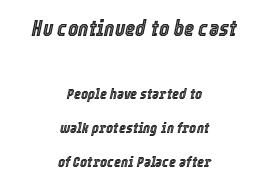
The image shows 22 px text type, italic (leaning right); set centered, loose line spacing (2.28x), normal letter spacing, not underlined; the first (top) block is 1.47x larger.
